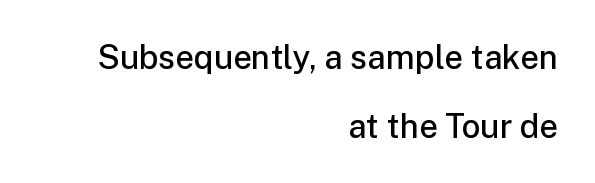
{"serif": "no", "italic": "no", "bold": "semi", "weight": "semibold", "width": "normal", "stroke_contrast": "low", "x_height": "medium", "monospaced": "no", "underline": "no", "align": "right", "line_spacing": "loose", "line_spacing_ratio": 2.09, "letter_spacing": "normal", "letter_spacing_em": 0.0, "glyph_px": 33}
